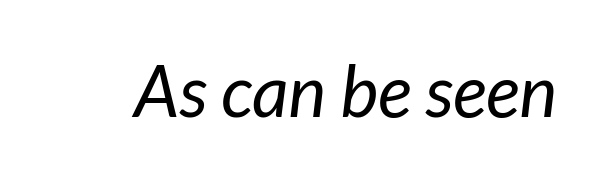
The image shows 72 px regular-weight sans-serif type; set normal letter spacing, not underlined; low stroke contrast and a medium x-height.
